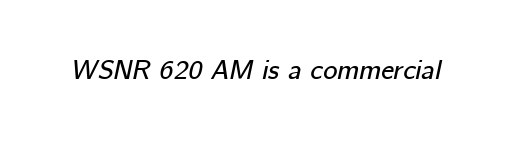
{"italic": "yes", "lean": "right", "slant_degrees": 12, "underline": "no", "letter_spacing": "normal", "letter_spacing_em": 0.0, "glyph_px": 27}
